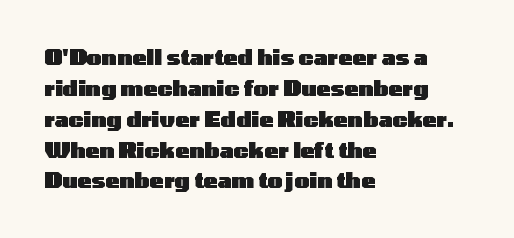
{"italic": "no", "bold": "yes", "underline": "no", "align": "left", "line_spacing": "normal", "line_spacing_ratio": 1.47, "letter_spacing": "normal", "letter_spacing_em": 0.0, "glyph_px": 21}
